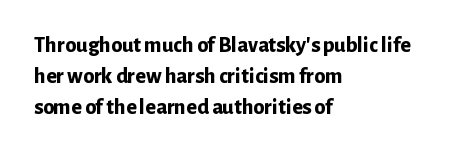
In CSS terms this would be text-align: left. Baseline-to-baseline distance is the conventional proportion of letter height. Notice how the stems are strictly vertical — no italics here. The space beneath each line is pristine and unruled. Spacing between characters is what you'd get straight out of the box. The passage shown is emphatically bold.
